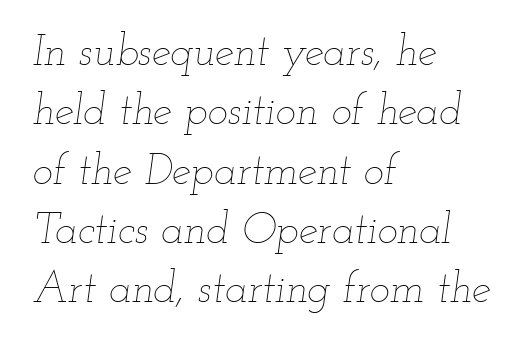
Honestly, there is no underline to notice here at all. Does the copy run flush right? No — it runs flush left. The face used here is proportionally spaced, like ordinary book or web type. How are the letters spaced? Ordinarily, with no added tracking. Observe the lean: these are italic letterforms. The rendering uses a moderate line-height, typical for paragraphs.
